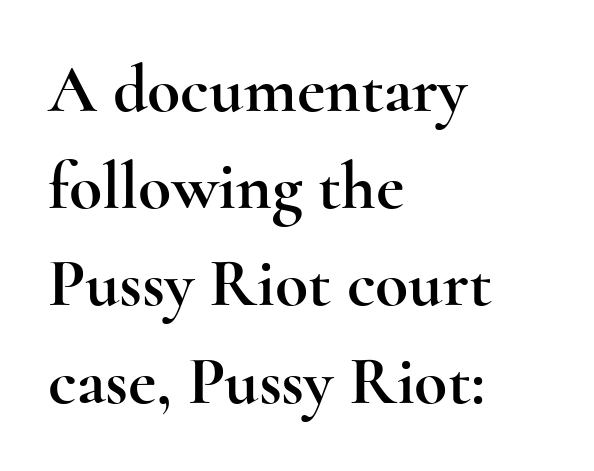
Short and long lines alike share a common starting point at left. The leading is moderate, giving the passage an even texture. Default kerning and tracking; the words read as compact shapes. Letters rest on an invisible, unmarked baseline.
